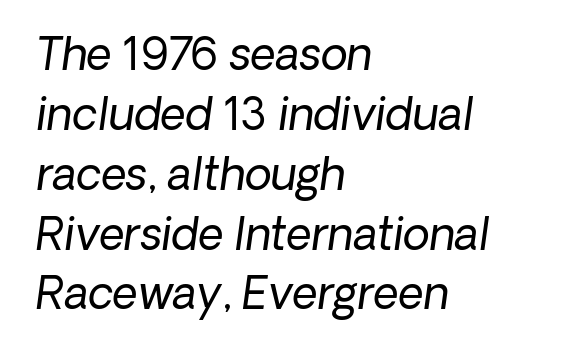
The image shows 44 px regular-weight type, italic (leaning right); set left-aligned, normal line spacing (1.36x), normal letter spacing, not underlined; low stroke contrast and a medium x-height.
